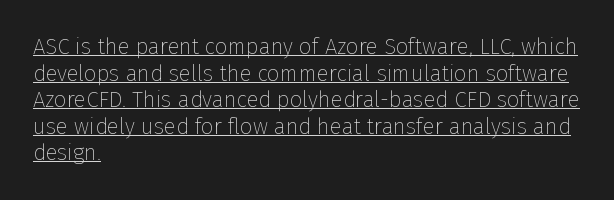
Q: Is the text bold? A: No.
Q: Is the text italic (slanted)? A: No, it is upright.
Q: Is the text underlined? A: Yes.
Q: How is the paragraph aligned? A: Left-aligned.
Q: Is the spacing between letters normal or unusually wide? A: Normal.
